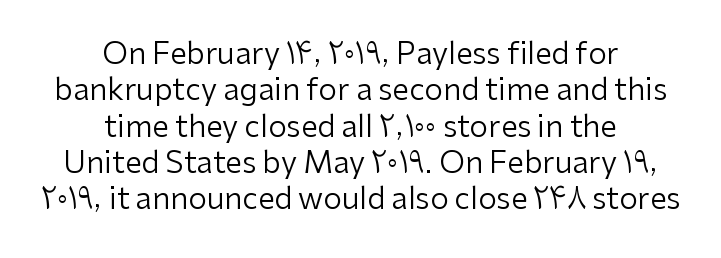
{"serif": "no", "italic": "no", "bold": "no", "weight": "regular", "width": "normal", "stroke_contrast": "low", "x_height": "medium", "monospaced": "no", "underline": "no", "align": "center", "line_spacing_ratio": 1.21, "letter_spacing": "normal", "letter_spacing_em": 0.0, "glyph_px": 30}
